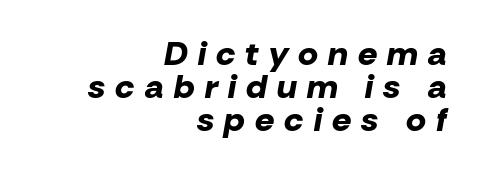
The letters are spread apart with noticeably loose tracking. You'd pick this weight for a headline — it's a proper bold. A student would call this right alignment; a typographer would say flush right, rag left. The zone under the glyphs is completely vacant.
